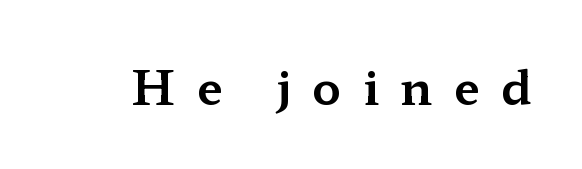
{"serif": "yes", "italic": "no", "width": "wide", "stroke_contrast": "medium", "x_height": "medium", "monospaced": "no", "underline": "no", "letter_spacing": "wide", "letter_spacing_em": 0.45, "glyph_px": 47}
